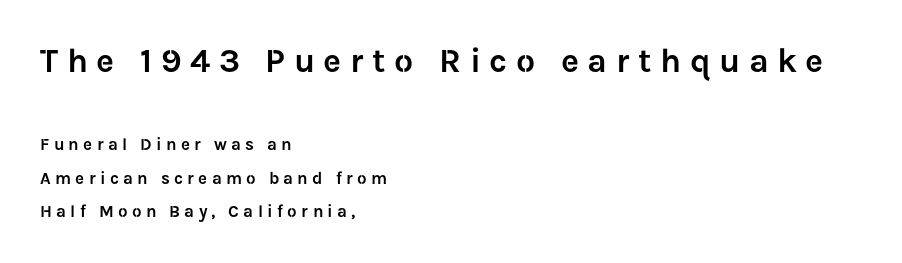
The image shows 34 px sans-serif type, upright; set left-aligned, loose line spacing (1.97x), unusually wide letter spacing (+0.25 em), not underlined; the first (top) block is 2.0x larger; low stroke contrast and a medium x-height.
